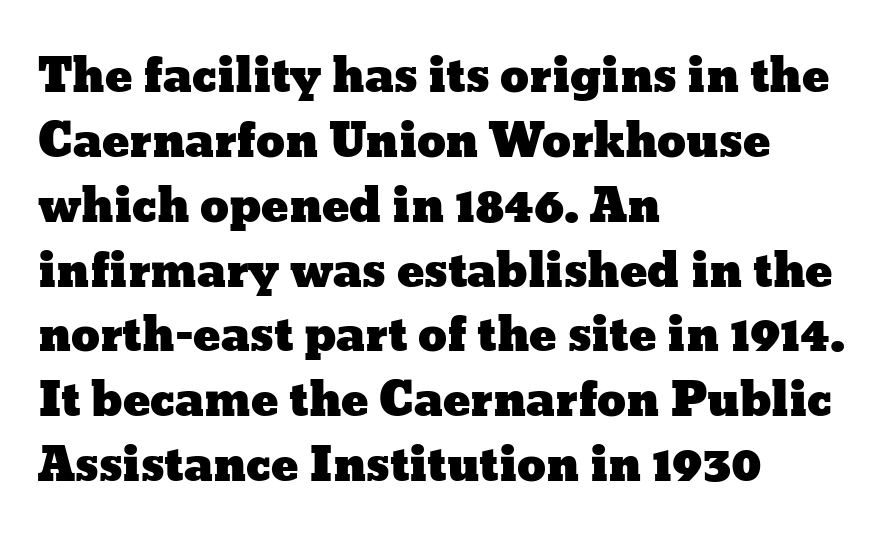
The image shows 46 px wide type, upright; set left-aligned, normal line spacing (1.41x), normal letter spacing, not underlined; low stroke contrast and a medium x-height.
